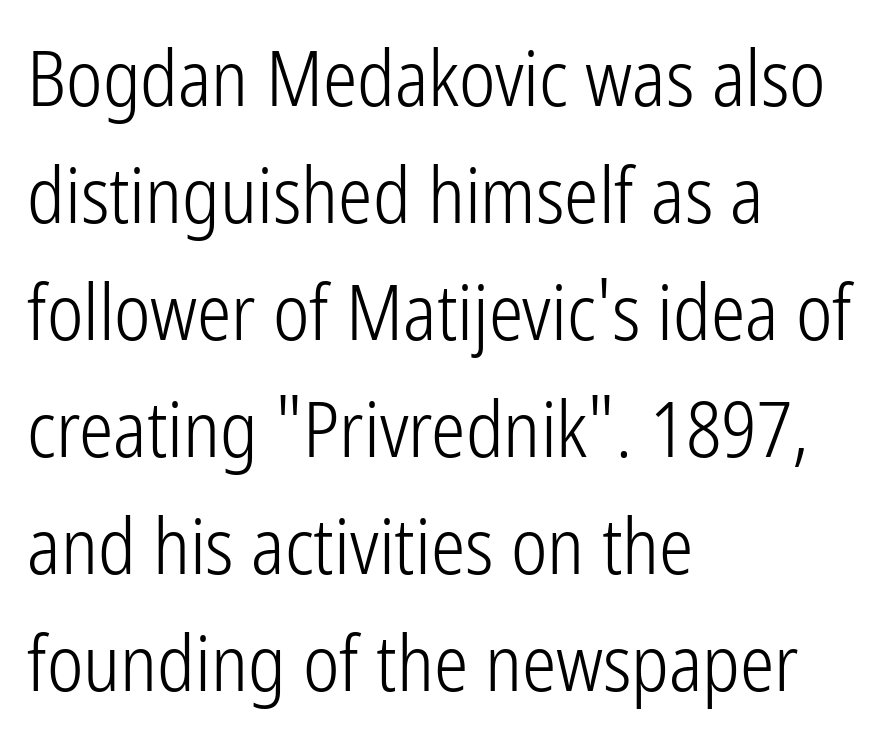
Posture: straight, roman, zero tilt. Nobody touched the tracking dial on this one. The glyphs are unaccompanied by any horizontal stroke below them. What's the leading like? Ordinary, nothing unusual. Stem width sits at or under what a default text font uses. A typesetter would label this face a sans.
